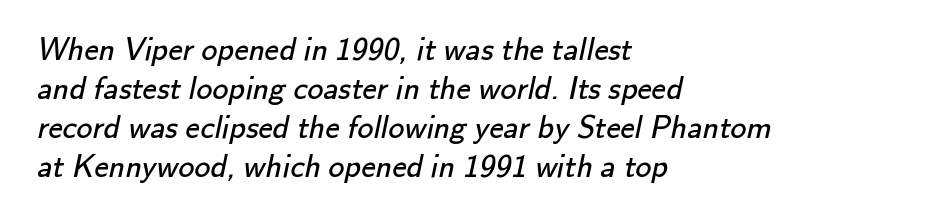
{"serif": "no", "bold": "no", "weight": "regular", "width": "normal", "stroke_contrast": "low", "x_height": "small", "monospaced": "no", "underline": "no", "align": "left", "line_spacing_ratio": 1.22, "letter_spacing": "normal", "letter_spacing_em": 0.0, "glyph_px": 32}
